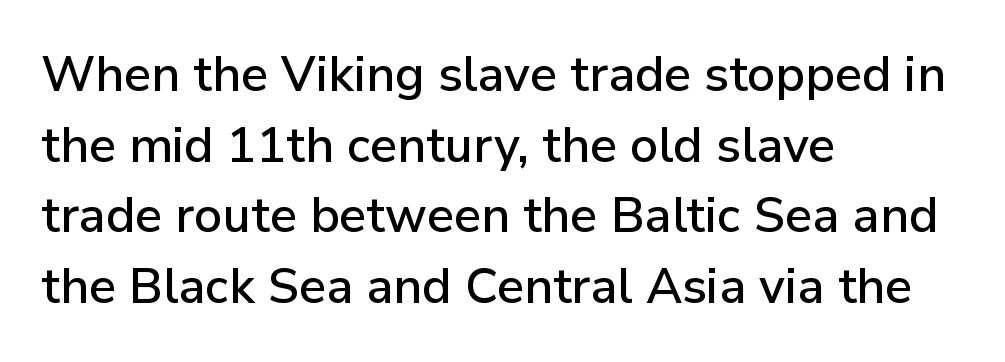
Q: Is the text italic (slanted)? A: No, it is upright.
Q: Is the typeface a serif or a sans-serif typeface? A: Sans-serif.
Q: Is the text underlined? A: No.
Q: How is the paragraph aligned? A: Left-aligned.
Q: Is the spacing between letters normal or unusually wide? A: Normal.
Q: Is the spacing between lines tight, normal or loose? A: Normal.
Q: Width (condensed, normal, or wide)? A: Normal.
Q: Stroke contrast? A: Low.
Q: x-height? A: Medium.
Q: Monospaced? A: No.
